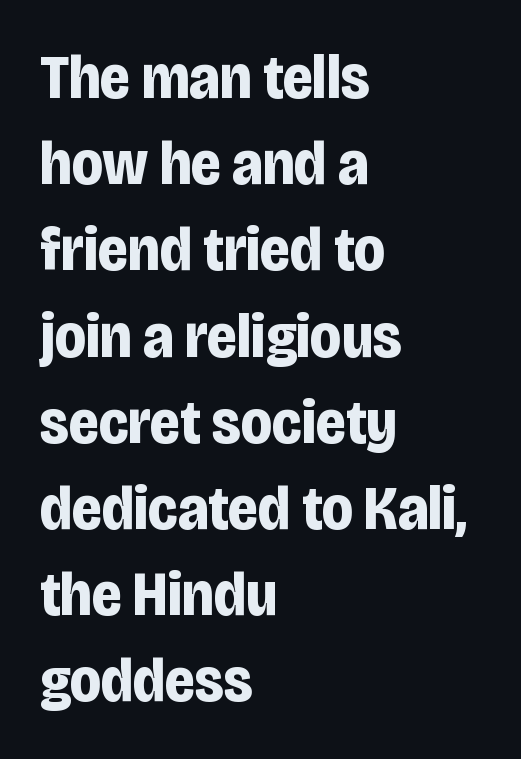
Q: Is the text bold? A: Yes.
Q: Is the text italic (slanted)? A: No, it is upright.
Q: Is the typeface a serif or a sans-serif typeface? A: Sans-serif.
Q: Is the text underlined? A: No.
Q: How is the paragraph aligned? A: Left-aligned.
Q: Is the spacing between letters normal or unusually wide? A: Normal.
Q: Is the spacing between lines tight, normal or loose? A: Normal.
Q: Width (condensed, normal, or wide)? A: Condensed.
Q: Stroke contrast? A: Low.
Q: x-height? A: Large.
Q: Monospaced? A: No.
